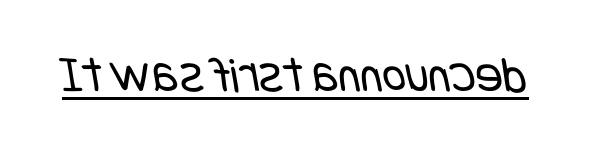
No feet cap the strokes, marking this as sans-serif type. Look at the tracking — it's just the regular setting, nothing added. Heaviness? Minimal to ordinary, like unemphasized prose. Every word sits above its own underline.
